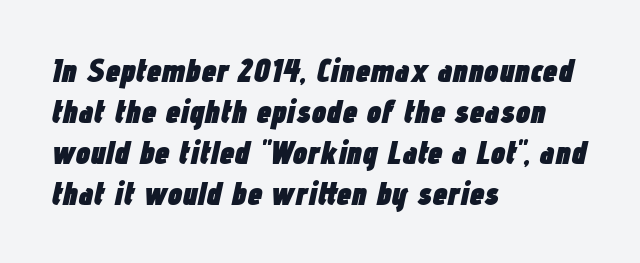
Q: Is the text bold? A: Yes.
Q: Is the text italic (slanted)? A: Yes, it leans right by about 12 degrees.
Q: Is the text underlined? A: No.
Q: How is the paragraph aligned? A: Left-aligned.
Q: Is the spacing between letters normal or unusually wide? A: Normal.
Q: Width (condensed, normal, or wide)? A: Condensed.
Q: Stroke contrast? A: Low.
Q: x-height? A: Medium.
Q: Monospaced? A: No.
